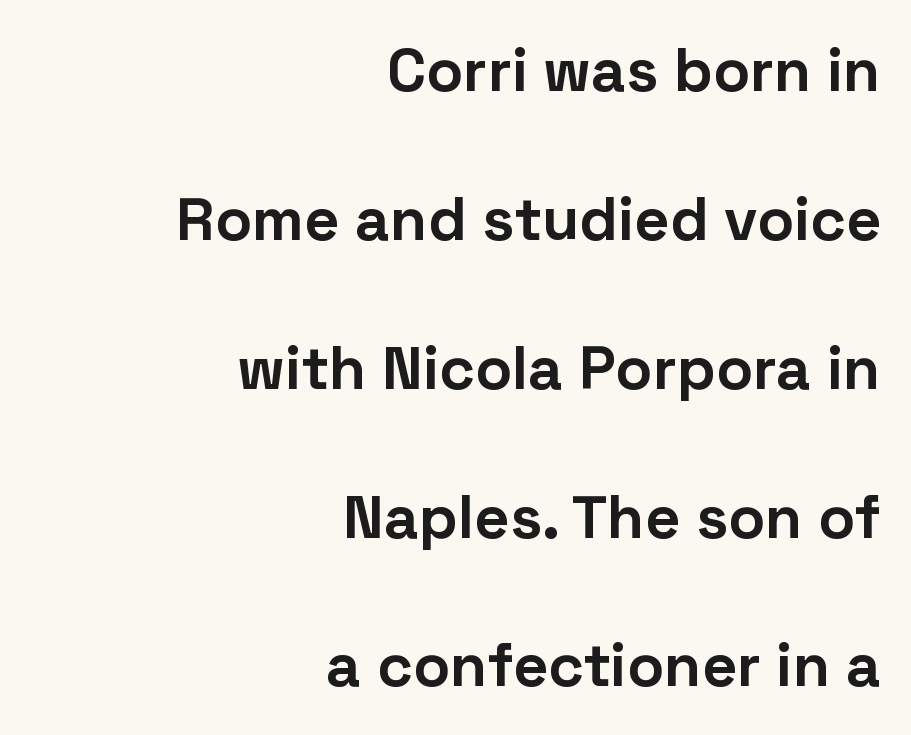
{"serif": "no", "italic": "no", "bold": "yes", "weight": "bold", "width": "normal", "stroke_contrast": "low", "x_height": "medium", "monospaced": "no", "underline": "no", "align": "right", "line_spacing": "loose", "line_spacing_ratio": 2.44, "letter_spacing": "normal", "letter_spacing_em": 0.0, "glyph_px": 61}
